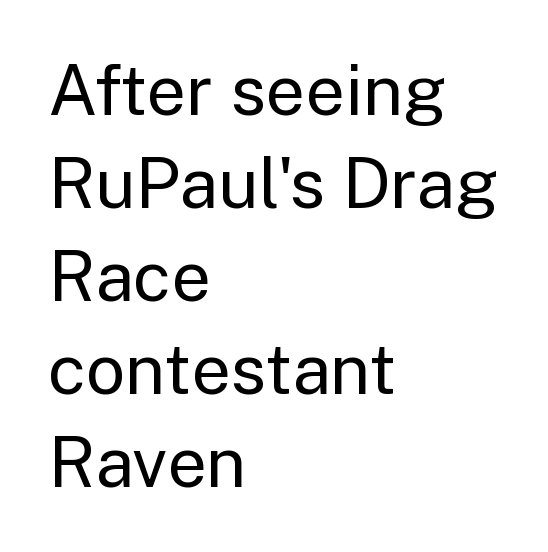
Q: Is the text bold? A: No.
Q: Is the text italic (slanted)? A: No, it is upright.
Q: Is the typeface a serif or a sans-serif typeface? A: Sans-serif.
Q: Is the text underlined? A: No.
Q: How is the paragraph aligned? A: Left-aligned.
Q: Is the spacing between letters normal or unusually wide? A: Normal.
Q: Is the spacing between lines tight, normal or loose? A: Normal.
Q: Width (condensed, normal, or wide)? A: Normal.
Q: Stroke contrast? A: Low.
Q: x-height? A: Medium.
Q: Monospaced? A: No.
